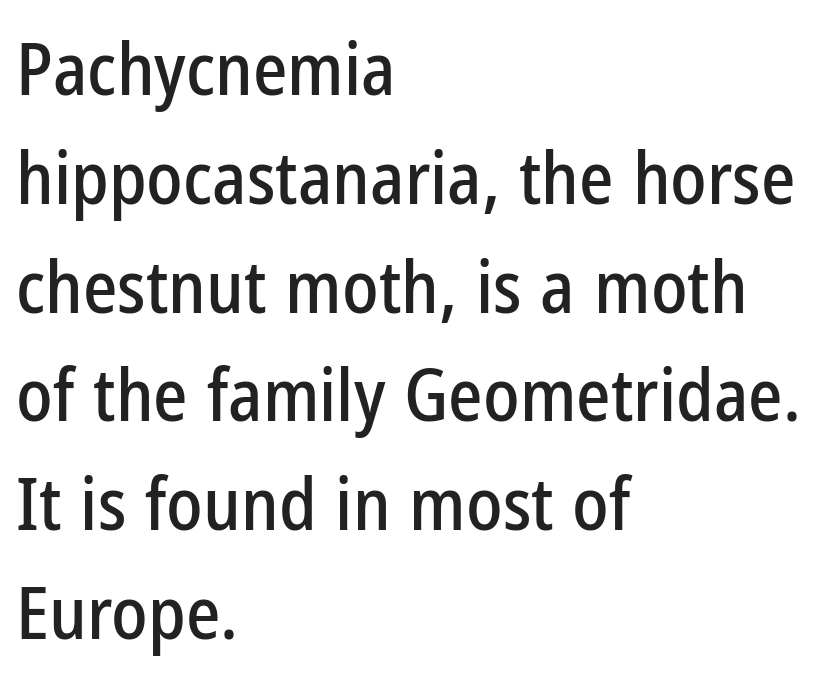
Where is the straight margin? On the left. Note the varied advance widths — an 'i' is clearly narrower than an 'm'. If you drew a line through each stem, it would be perfectly vertical. Grotesque or geometric, the face here clearly has no serifs. Vertical spacing — default.
